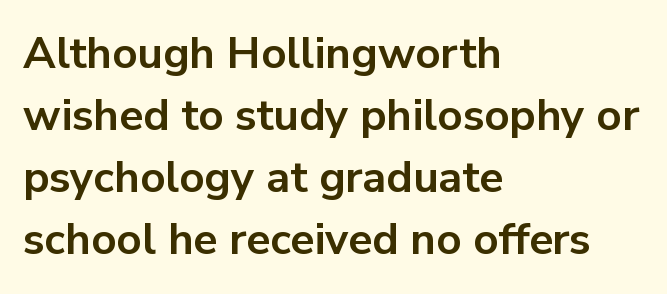
A full-strength bold gives these letters their thick strokes. The font's upright variant was chosen for this text. Type without underlining. Think of a printed novel: that variable character pitch is what you see here. The paragraph has a hard left edge and a soft right edge.
